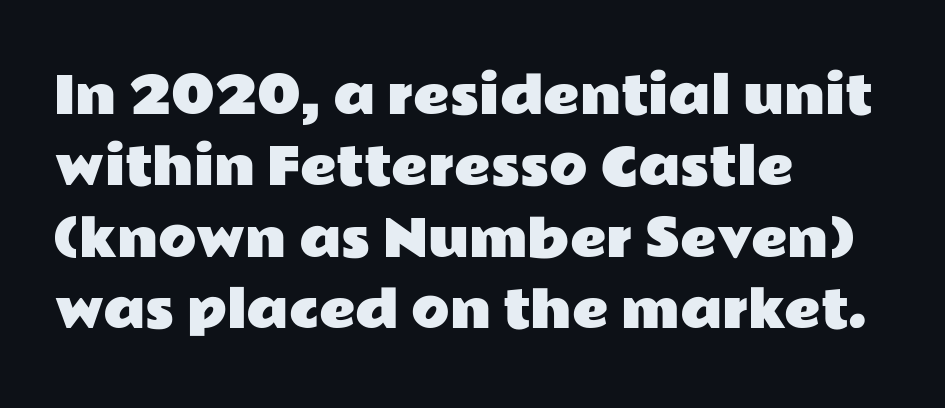
Q: Is the text italic (slanted)? A: No, it is upright.
Q: Is the typeface a serif or a sans-serif typeface? A: Sans-serif.
Q: Is the text underlined? A: No.
Q: How is the paragraph aligned? A: Left-aligned.
Q: Is the spacing between letters normal or unusually wide? A: Normal.
Q: Is the spacing between lines tight, normal or loose? A: Normal.
Q: Width (condensed, normal, or wide)? A: Wide.
Q: Stroke contrast? A: Low.
Q: x-height? A: Medium.
Q: Monospaced? A: No.
